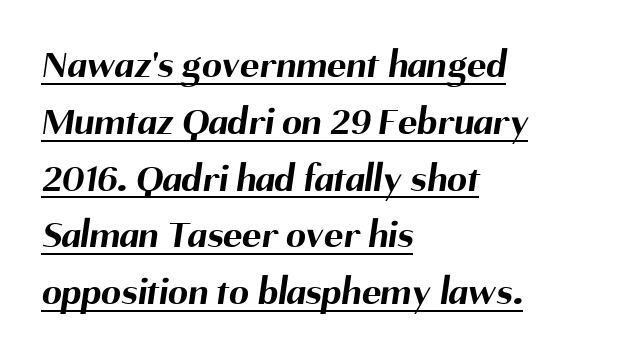
{"serif": "no", "bold": "yes", "weight": "bold", "width": "normal", "stroke_contrast": "medium", "x_height": "medium", "monospaced": "no", "underline": "yes", "align": "left", "line_spacing": "normal", "line_spacing_ratio": 1.42, "letter_spacing": "normal", "letter_spacing_em": 0.0, "glyph_px": 40}
